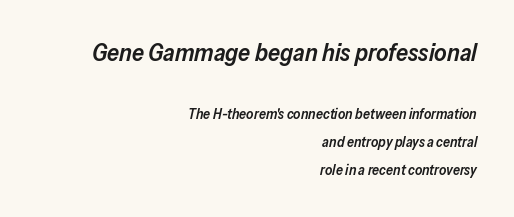
Glyph-to-glyph distance matches everyday printed text. These lines were composed using italics. Bold? Not quite — semibold, heavier than regular but stopping short. You get the large type first, then a drop to smaller type.
